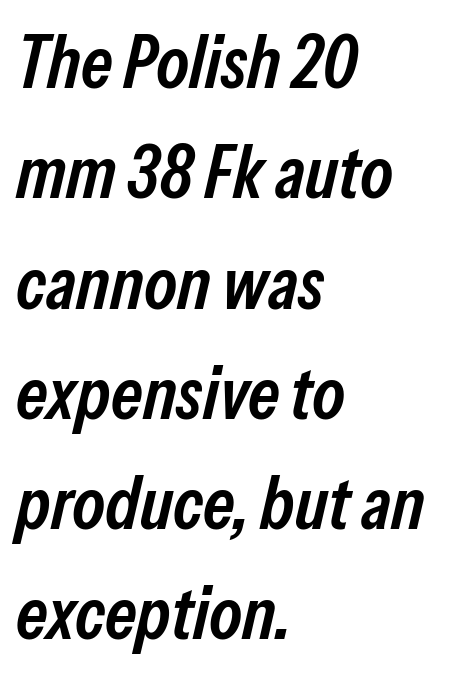
The image shows 74 px semibold, condensed type, italic (leaning right); set left-aligned, normal line spacing (1.49x), normal letter spacing, not underlined; low stroke contrast and a medium x-height.
